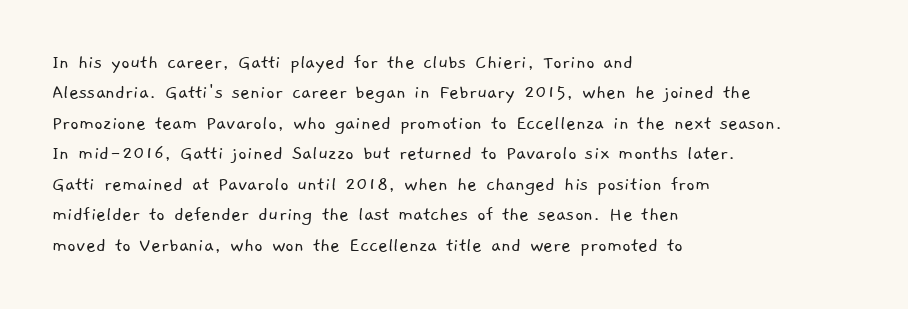
In terms of leading, this rendering sits right in the middle. The gaps between neighbouring characters are ordinary and unremarkable. Does the copy run flush right? No — it runs flush left. Anything drawn beneath the words? Only blank space. A light-to-regular cut is what we see here.
